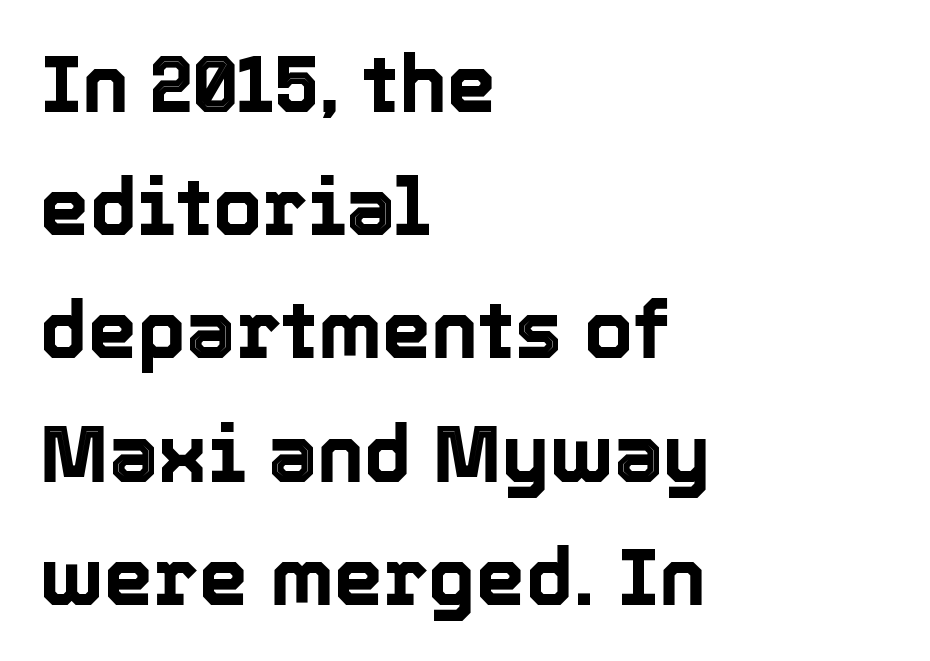
Q: Is the text italic (slanted)? A: No, it is upright.
Q: Is the text underlined? A: No.
Q: How is the paragraph aligned? A: Left-aligned.
Q: Is the spacing between letters normal or unusually wide? A: Normal.
Q: Is the spacing between lines tight, normal or loose? A: Normal.
Q: Width (condensed, normal, or wide)? A: Normal.
Q: x-height? A: Medium.
Q: Monospaced? A: No.
